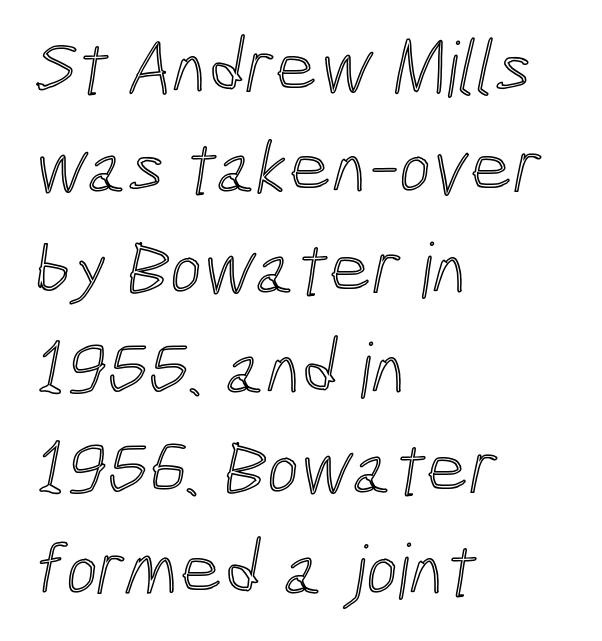
Q: Is the text underlined? A: No.
Q: How is the paragraph aligned? A: Left-aligned.
Q: Is the spacing between letters normal or unusually wide? A: Normal.
Q: Is the spacing between lines tight, normal or loose? A: Normal.
Q: Width (condensed, normal, or wide)? A: Condensed.
Q: x-height? A: Medium.
Q: Monospaced? A: No.
